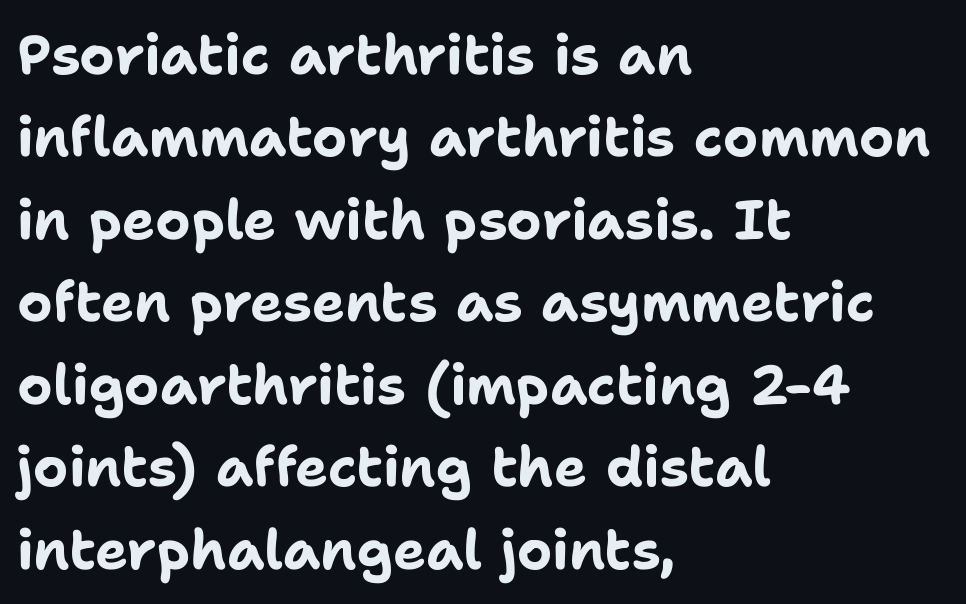
{"serif": "no", "italic": "no", "bold": "yes", "weight": "bold", "width": "normal", "stroke_contrast": "low", "x_height": "medium", "monospaced": "no", "underline": "no", "align": "left", "line_spacing": "normal", "line_spacing_ratio": 1.5, "letter_spacing": "normal", "letter_spacing_em": 0.0, "glyph_px": 55}
